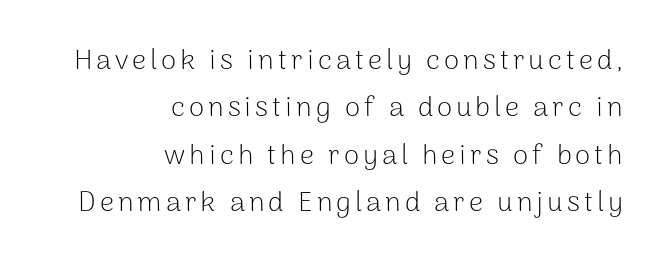
The text was rendered using a sans face with plain stroke endings. The letters stand upright; this is a roman face. Stems and bowls with no extra thickness — not bold. The text block is weighted toward the right margin, trailing off unevenly leftward. Proportional: the letters do not fall into vertical columns.
